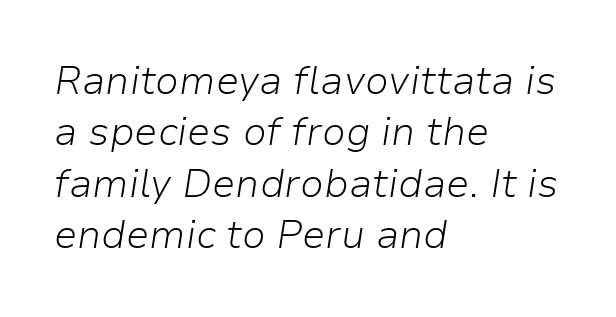
Q: Is the text bold? A: No.
Q: Is the text italic (slanted)? A: Yes, it leans right by about 9 degrees.
Q: Is the text underlined? A: No.
Q: How is the paragraph aligned? A: Left-aligned.
Q: Is the spacing between letters normal or unusually wide? A: Normal.
Q: Is the spacing between lines tight, normal or loose? A: Normal.
Q: Width (condensed, normal, or wide)? A: Normal.
Q: Stroke contrast? A: Low.
Q: x-height? A: Medium.
Q: Monospaced? A: No.
